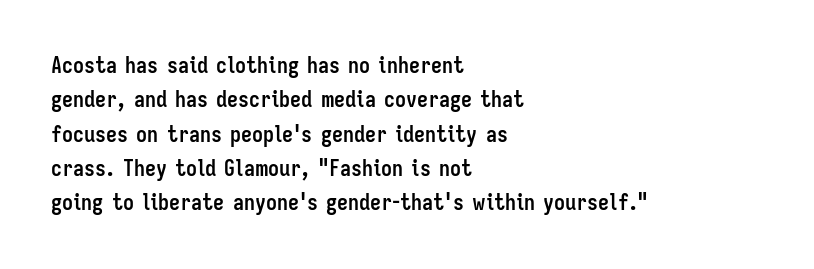
Upright lettering throughout. Just letters on the line, the space beneath them empty. The vertical gap from one line to the next is medium. Strong, thick strokes mark this as bold type. Short and long lines alike share a common starting point at left.
